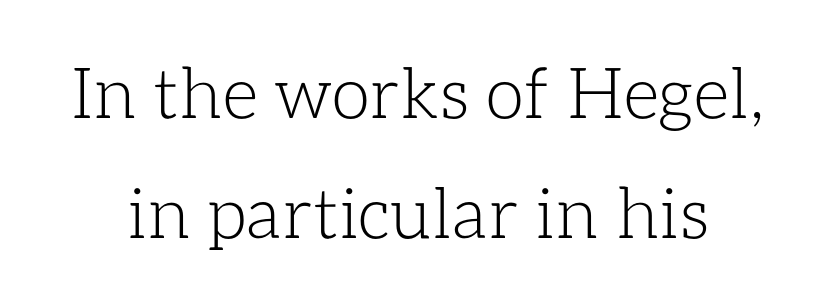
The image shows 70 px light type, upright; set line spacing 1.71x, normal letter spacing, not underlined; low stroke contrast and a medium x-height.
